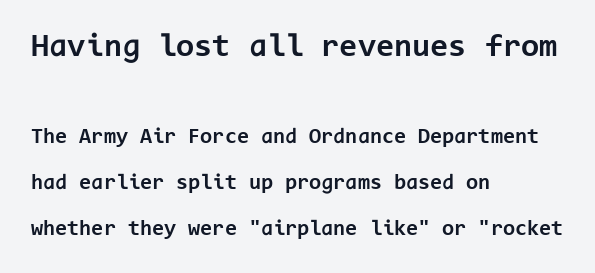
{"serif": "no", "italic": "no", "bold": "yes", "weight": "bold", "width": "normal", "stroke_contrast": "low", "x_height": "medium", "monospaced": "yes", "underline": "no", "align": "left", "line_spacing": "loose", "line_spacing_ratio": 2.09, "letter_spacing": "normal", "letter_spacing_em": 0.0, "larger_block": "first", "size_ratio": 1.5, "glyph_px": 33}
